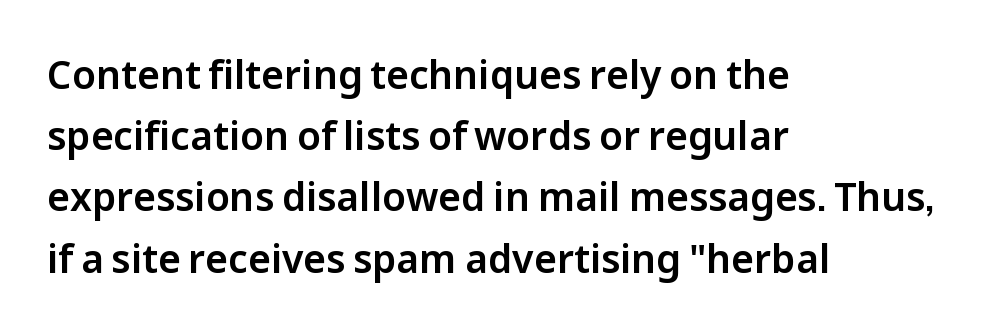
The tracking reads as untouched default to a designer's eye. Just letters on the line, the space beneath them empty. Each letter keeps its own natural width here, so spacing adapts to shape. The vertical gap from one line to the next is medium. Nothing sits at the stroke ends, so this counts as sans-serif.
